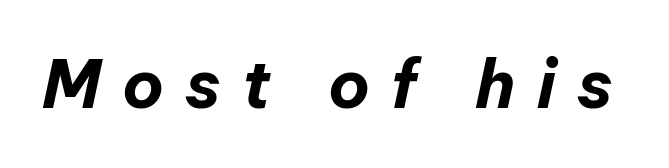
The rendering applies a slant to the glyphs. Caption: expanded tracking, letters set apart. The passage shown is not underscored anywhere. The letters are bold, with thick, heavy strokes. The passage shown is typed in a proportional face where columns would drift.
